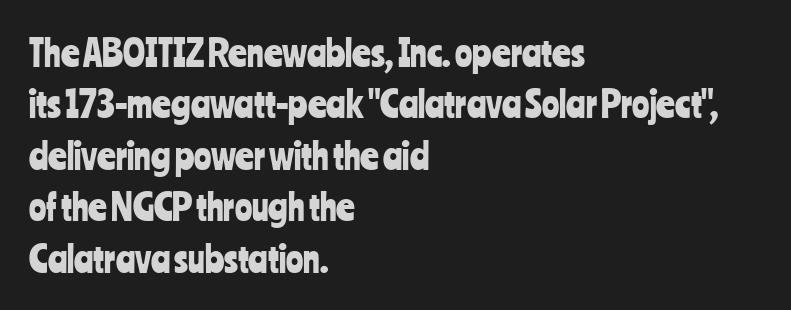
{"serif": "no", "italic": "no", "width": "condensed", "stroke_contrast": "low", "x_height": "medium", "monospaced": "no", "underline": "no", "align": "left", "line_spacing": "normal", "line_spacing_ratio": 1.43, "letter_spacing": "normal", "letter_spacing_em": 0.0, "glyph_px": 36}
